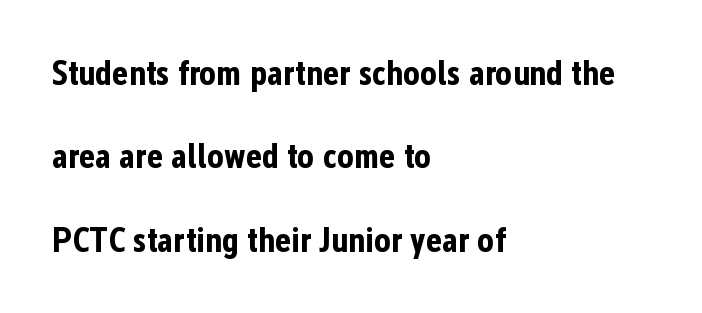
Q: Is the text bold? A: Yes.
Q: Is the text italic (slanted)? A: No, it is upright.
Q: Is the typeface a serif or a sans-serif typeface? A: Sans-serif.
Q: Is the text underlined? A: No.
Q: How is the paragraph aligned? A: Left-aligned.
Q: Is the spacing between letters normal or unusually wide? A: Normal.
Q: Is the spacing between lines tight, normal or loose? A: Loose.
Q: Width (condensed, normal, or wide)? A: Condensed.
Q: Stroke contrast? A: Low.
Q: x-height? A: Medium.
Q: Monospaced? A: No.
